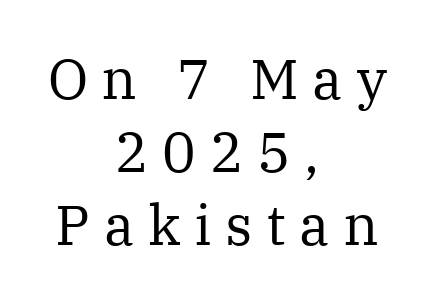
Tall strokes in this sample are plumb rather than angled. Classification — serif. Varying glyph widths throughout — classic text-font behaviour. The letters look calm and open, with moderate or lighter stems.
